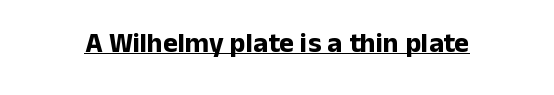
{"serif": "no", "italic": "no", "bold": "yes", "weight": "bold", "width": "normal", "stroke_contrast": "low", "x_height": "medium", "monospaced": "no", "underline": "yes", "letter_spacing": "normal", "letter_spacing_em": 0.0, "glyph_px": 28}
